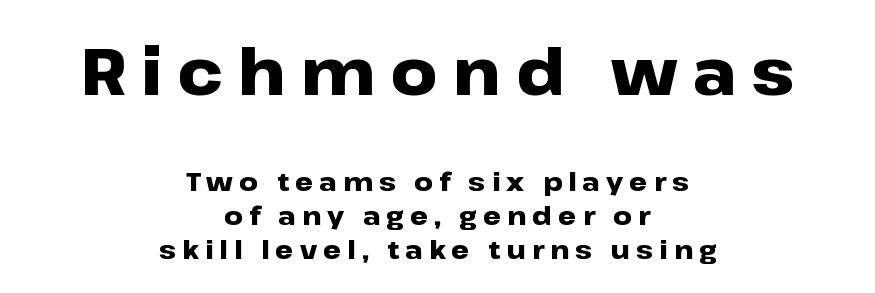
Q: Is the text bold? A: Yes.
Q: Is the text italic (slanted)? A: No, it is upright.
Q: Is the typeface a serif or a sans-serif typeface? A: Sans-serif.
Q: Is the text underlined? A: No.
Q: How is the paragraph aligned? A: Centered.
Q: Is the spacing between letters normal or unusually wide? A: Unusually wide.
Q: Is the spacing between lines tight, normal or loose? A: Normal.
Q: Which block of text is set in a larger size, the first (top) or the second (bottom)? A: The first (top) one.
Q: Width (condensed, normal, or wide)? A: Wide.
Q: Stroke contrast? A: Low.
Q: x-height? A: Medium.
Q: Monospaced? A: No.
